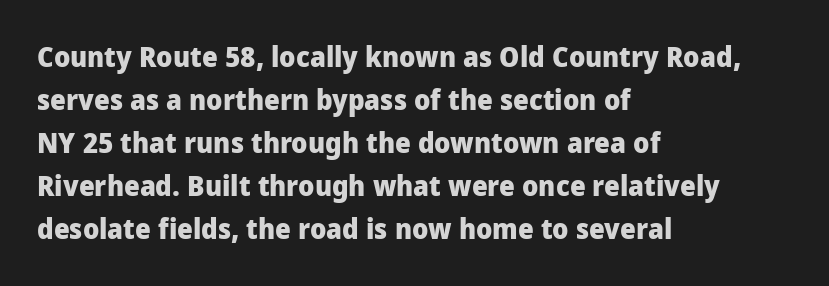
The ragged edge is on the right, which tells us the setting is flush left. Nobody touched the tracking dial on this one. Baseline-to-baseline distance is the conventional proportion of letter height. Serif or sans? Sans — the stroke terminals are bare.
